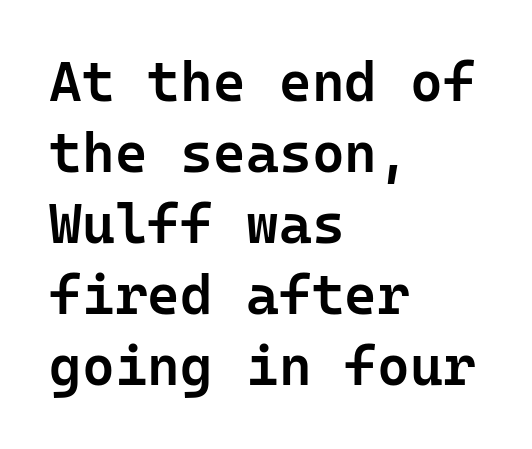
{"serif": "no", "italic": "no", "bold": "semi", "weight": "semibold", "width": "normal", "stroke_contrast": "low", "x_height": "medium", "underline": "no", "align": "left", "line_spacing": "normal", "line_spacing_ratio": 1.27, "letter_spacing": "normal", "letter_spacing_em": 0.0, "glyph_px": 56}
